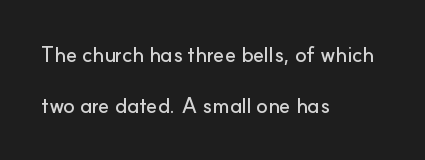
Q: Is the text italic (slanted)? A: No, it is upright.
Q: Is the text underlined? A: No.
Q: How is the paragraph aligned? A: Left-aligned.
Q: Is the spacing between letters normal or unusually wide? A: Normal.
Q: Is the spacing between lines tight, normal or loose? A: Loose.
